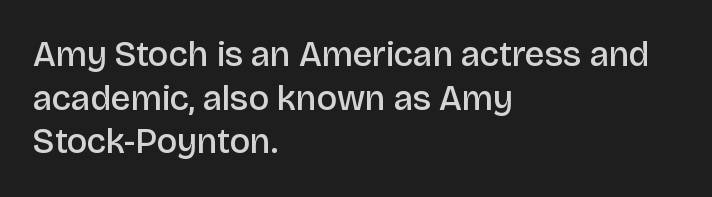
Q: Is the text bold? A: Semi-bold.
Q: Is the text italic (slanted)? A: No, it is upright.
Q: Is the typeface a serif or a sans-serif typeface? A: Sans-serif.
Q: Is the text underlined? A: No.
Q: How is the paragraph aligned? A: Left-aligned.
Q: Is the spacing between letters normal or unusually wide? A: Normal.
Q: Is the spacing between lines tight, normal or loose? A: Normal.
Q: Width (condensed, normal, or wide)? A: Normal.
Q: Stroke contrast? A: Low.
Q: x-height? A: Large.
Q: Monospaced? A: No.
